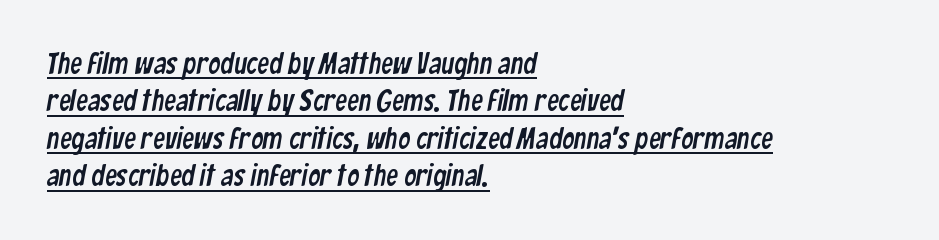
Standard letterfit; no display-style spreading of the glyphs. Horizontal bands of white between lines are of average thickness. The compositor pushed each line to the left boundary. The passage shown is underscored from start to finish. Spacing verdict: proportional, widths tailored to each character. Nothing sits at the stroke ends, so this counts as sans-serif.
